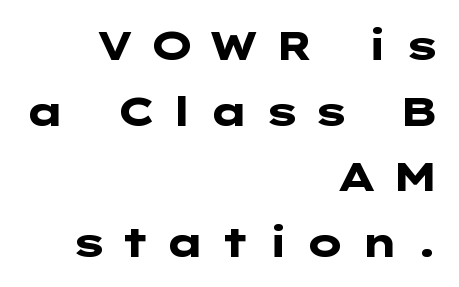
{"serif": "no", "italic": "no", "bold": "yes", "weight": "heavy", "width": "wide", "stroke_contrast": "low", "x_height": "medium", "underline": "no", "align": "right", "line_spacing": "normal", "line_spacing_ratio": 1.64, "letter_spacing": "wide", "letter_spacing_em": 0.36, "glyph_px": 40}
